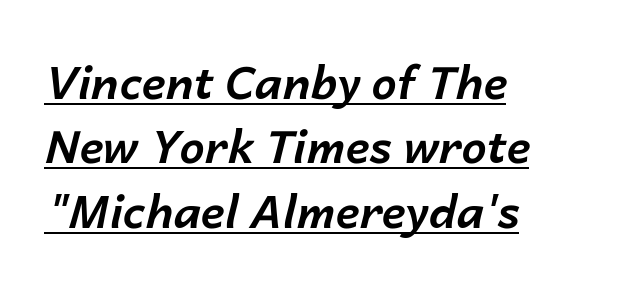
{"italic": "yes", "lean": "right", "slant_degrees": 14, "bold": "yes", "weight": "bold", "width": "normal", "stroke_contrast": "low", "x_height": "medium", "monospaced": "no", "underline": "yes", "align": "left", "line_spacing": "normal", "line_spacing_ratio": 1.43, "letter_spacing": "normal", "letter_spacing_em": 0.0, "glyph_px": 45}
